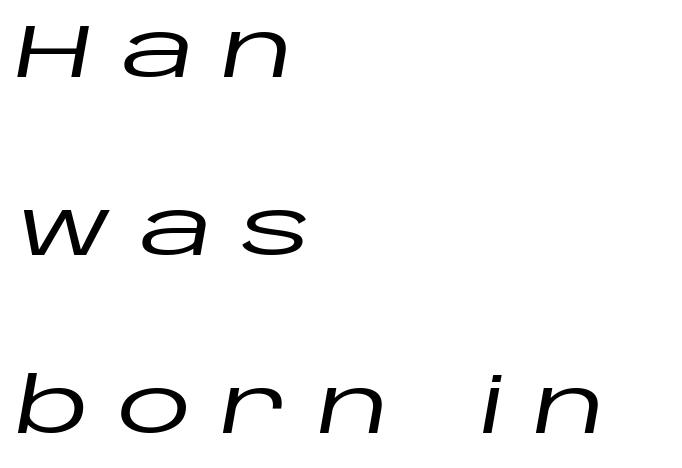
Q: Is the text italic (slanted)? A: Yes, it leans right by about 10 degrees.
Q: Is the text underlined? A: No.
Q: How is the paragraph aligned? A: Left-aligned.
Q: Is the spacing between letters normal or unusually wide? A: Unusually wide.
Q: Is the spacing between lines tight, normal or loose? A: Loose.
Q: Width (condensed, normal, or wide)? A: Wide.
Q: Stroke contrast? A: Low.
Q: x-height? A: Large.
Q: Monospaced? A: No.
